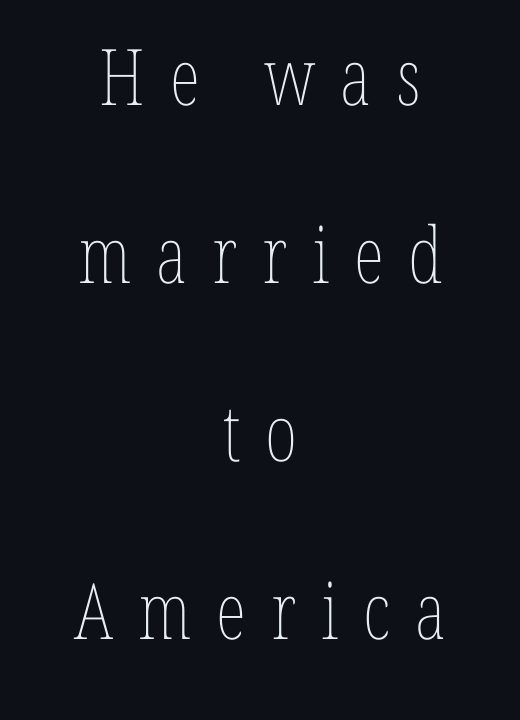
{"italic": "no", "bold": "no", "weight": "thin", "width": "condensed", "stroke_contrast": "low", "x_height": "medium", "monospaced": "no", "underline": "no", "align": "center", "line_spacing": "loose", "line_spacing_ratio": 2.28, "letter_spacing": "wide", "letter_spacing_em": 0.32, "glyph_px": 78}
